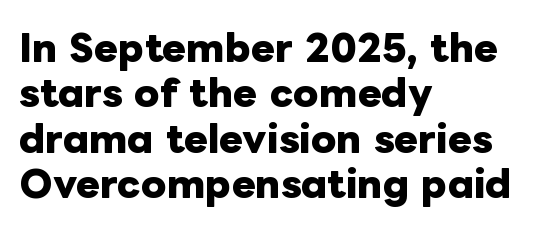
Q: Is the text bold? A: Yes.
Q: Is the text italic (slanted)? A: No, it is upright.
Q: Is the text underlined? A: No.
Q: How is the paragraph aligned? A: Left-aligned.
Q: Is the spacing between letters normal or unusually wide? A: Normal.
Q: Is the spacing between lines tight, normal or loose? A: Normal.
Q: Width (condensed, normal, or wide)? A: Normal.
Q: Stroke contrast? A: Low.
Q: x-height? A: Medium.
Q: Monospaced? A: No.
